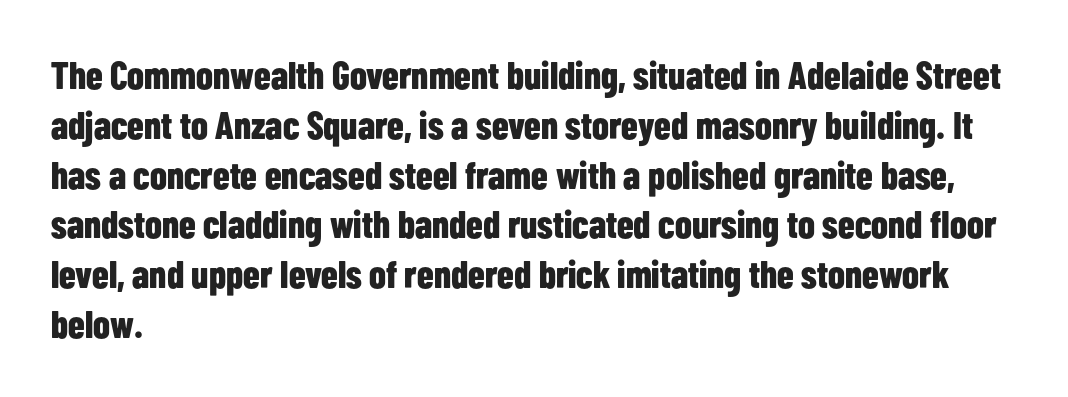
The image shows 38 px bold, condensed sans-serif type, upright; set left-aligned, normal line spacing (1.31x), normal letter spacing, not underlined; low stroke contrast and a medium x-height.
